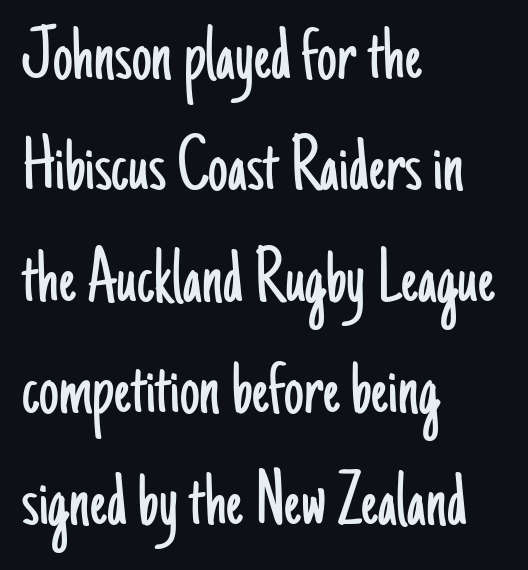
Q: Is the text bold? A: No.
Q: Is the text italic (slanted)? A: No, it is upright.
Q: Is the typeface a serif or a sans-serif typeface? A: Sans-serif.
Q: Is the text underlined? A: No.
Q: How is the paragraph aligned? A: Left-aligned.
Q: Is the spacing between letters normal or unusually wide? A: Normal.
Q: Is the spacing between lines tight, normal or loose? A: Normal.
Q: Width (condensed, normal, or wide)? A: Condensed.
Q: Stroke contrast? A: Low.
Q: x-height? A: Small.
Q: Monospaced? A: No.
